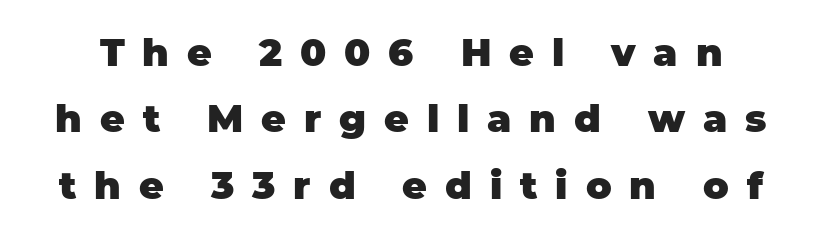
The image shows 38 px heavy sans-serif type, upright; set line spacing 1.75x, unusually wide letter spacing (+0.47 em), not underlined; low stroke contrast and a large x-height.
